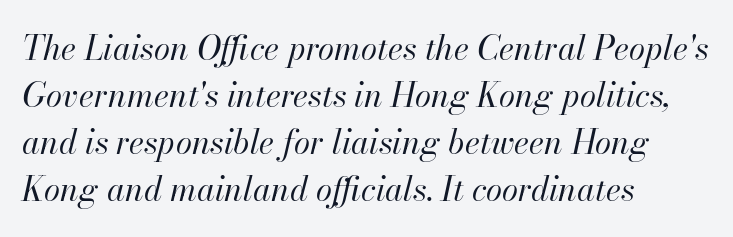
The image shows 33 px regular-weight type, italic (leaning right); set left-aligned, normal line spacing (1.42x), normal letter spacing, not underlined; high stroke contrast and a small x-height.
